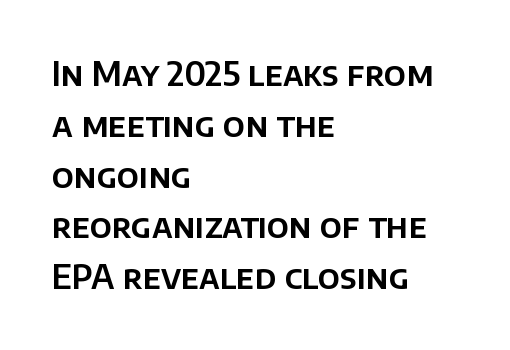
{"serif": "no", "italic": "no", "width": "normal", "stroke_contrast": "low", "x_height": "large", "monospaced": "no", "underline": "no", "align": "left", "line_spacing": "normal", "line_spacing_ratio": 1.54, "letter_spacing": "normal", "letter_spacing_em": 0.0, "glyph_px": 33}
